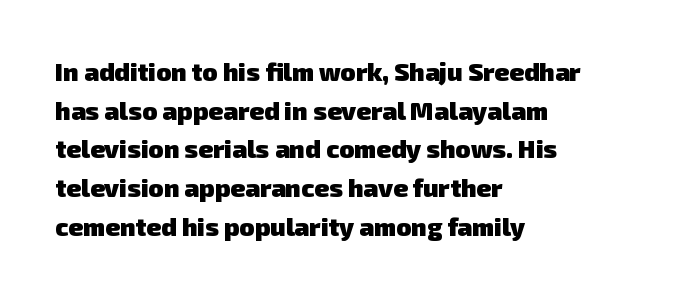
{"bold": "yes", "underline": "no", "align": "left", "line_spacing": "normal", "line_spacing_ratio": 1.55, "letter_spacing": "normal", "letter_spacing_em": 0.0, "glyph_px": 25}
